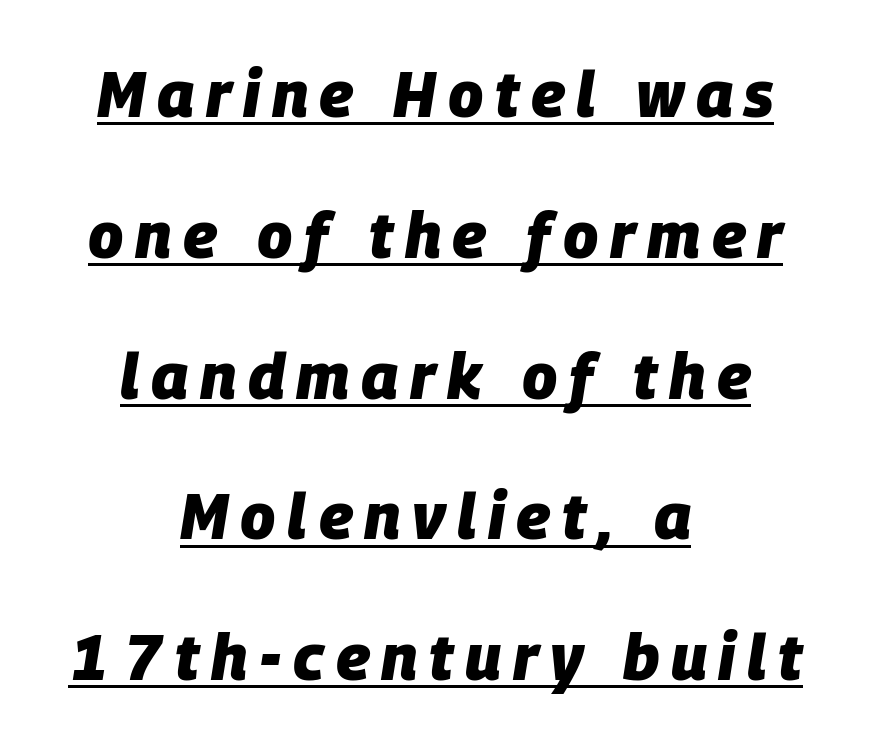
Summary of vertical rhythm: relaxed, with wide interline spacing. Weight check: bold — yes, fully. Glance below the letters and you will spot a drawn line. Emphasis-style slanted type is in use. The typesetter chose a symmetrical, centered arrangement here.
